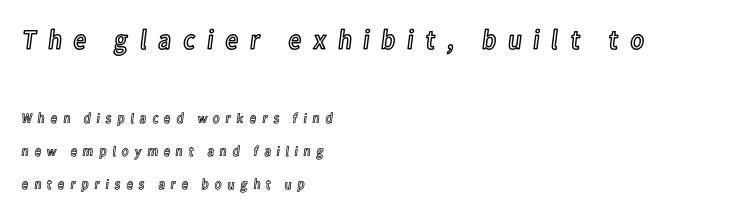
{"width": "condensed", "x_height": "medium", "monospaced": "no", "underline": "no", "align": "left", "line_spacing": "loose", "line_spacing_ratio": 2.35, "letter_spacing": "wide", "letter_spacing_em": 0.39, "larger_block": "first", "size_ratio": 2.0, "glyph_px": 28}
